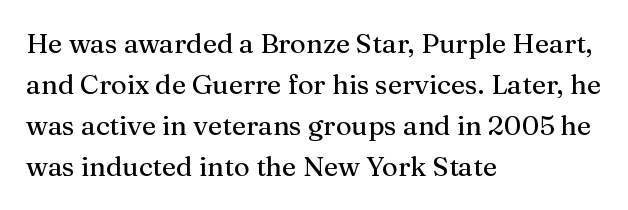
The image shows 27 px text type, upright; set left-aligned, normal line spacing (1.52x), normal letter spacing, not underlined.
